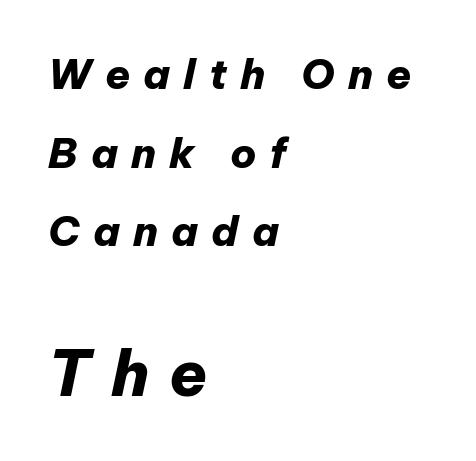
The image shows 62 px heavy type, italic (leaning right); set left-aligned, loose line spacing (1.92x), unusually wide letter spacing (+0.32 em), not underlined; the second (bottom) block is 1.51x larger; low stroke contrast and a medium x-height.
